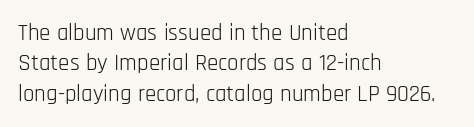
The space directly below the letters is spotless. Caption: standard tracking, unaltered. Vertically, the passage feels balanced, rows spaced as you'd expect. Does the lettering tilt? It doesn't — this is upright.
